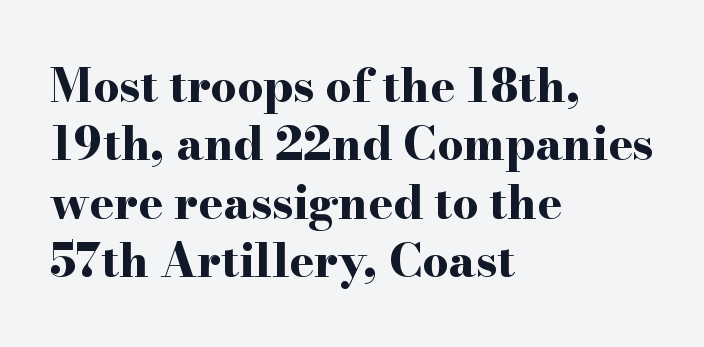
Short and long lines alike share a common starting point at left. This rendering features lettering with no underline. The tracking reads as untouched default to a designer's eye. Regarding serifs, this sample has them. The passage shown is typed in a proportional face where columns would drift.
